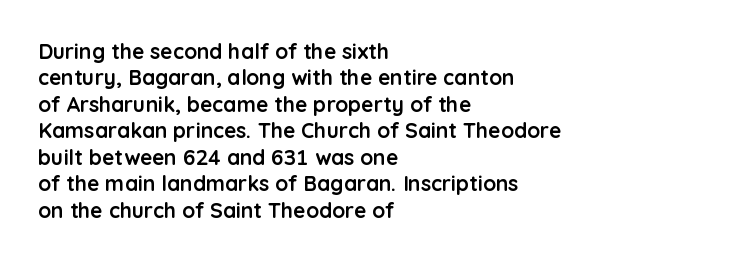
What weight is shown? A full bold with thick strokes. The lettering holds an erect, upright posture throughout. Plain, unruled lines of type. The rendering keeps characters at their native spacing. Leading: standard.
